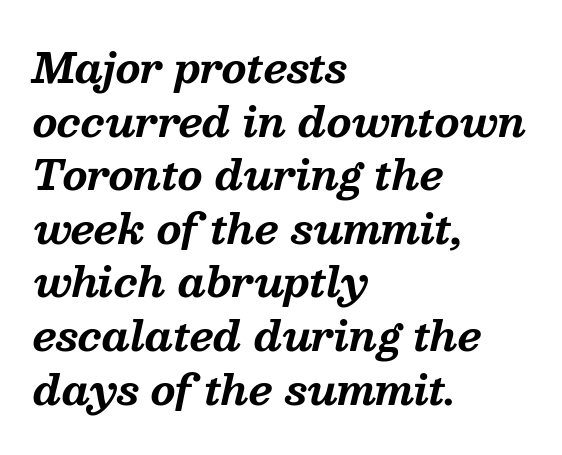
Q: Is the text bold? A: Yes.
Q: Is the text italic (slanted)? A: Yes, it leans right by about 13 degrees.
Q: Is the typeface a serif or a sans-serif typeface? A: Serif.
Q: Is the text underlined? A: No.
Q: How is the paragraph aligned? A: Left-aligned.
Q: Is the spacing between letters normal or unusually wide? A: Normal.
Q: Is the spacing between lines tight, normal or loose? A: Normal.
Q: Width (condensed, normal, or wide)? A: Normal.
Q: Stroke contrast? A: Medium.
Q: x-height? A: Medium.
Q: Monospaced? A: No.
